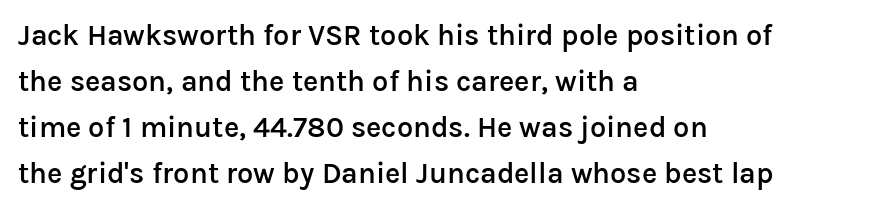
{"serif": "no", "italic": "no", "bold": "semi", "weight": "semibold", "width": "normal", "stroke_contrast": "low", "x_height": "medium", "monospaced": "no", "underline": "no", "align": "left", "line_spacing": "normal", "line_spacing_ratio": 1.59, "letter_spacing": "normal", "letter_spacing_em": 0.0, "glyph_px": 29}
